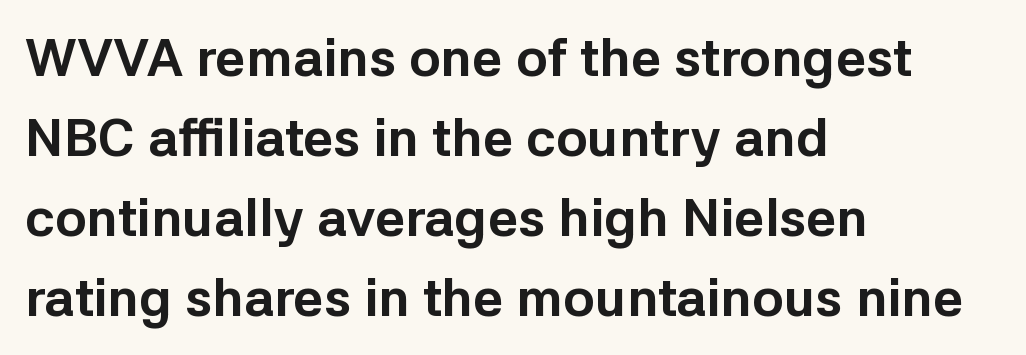
A typesetter would call this proportional, since set widths differ per character. This is heavy type, rendered in bold. These lines keep a tight, regular rhythm from letter to letter. The gap between lines stays unmarked. Reading down the column, the eye jumps a familiar distance to each next line.
